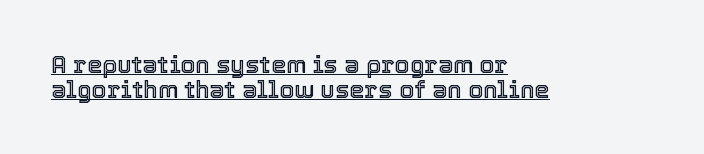
Q: Is the text italic (slanted)? A: No, it is upright.
Q: Is the text underlined? A: Yes.
Q: How is the paragraph aligned? A: Left-aligned.
Q: Is the spacing between letters normal or unusually wide? A: Normal.
Q: Is the spacing between lines tight, normal or loose? A: Tight.
